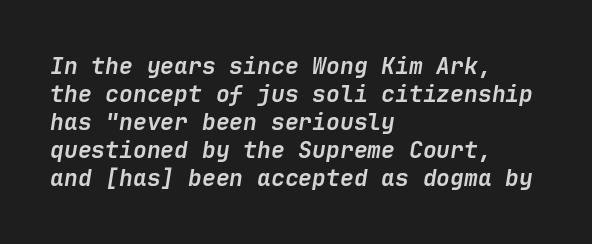
A clean baseline with only descenders dipping below it. Compared with an ordinary text face, these strokes are far heavier — a full bold. The axis of the letterforms is tilted away from vertical. Alignment: flush left.
